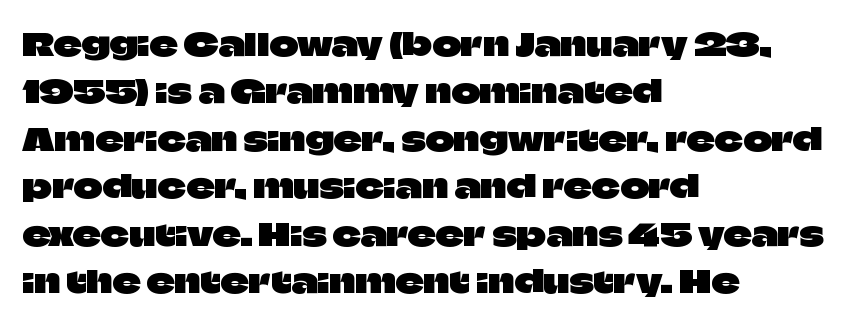
The image shows 31 px sans-serif type, upright; set left-aligned, normal line spacing (1.53x), normal letter spacing, not underlined; low stroke contrast and a large x-height.
